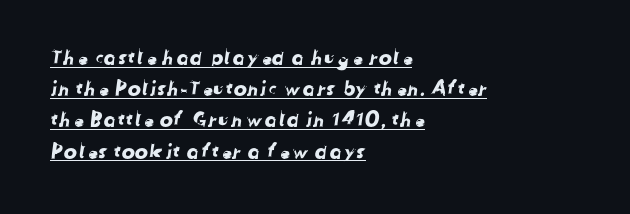
{"underline": "yes", "align": "left", "line_spacing": "normal", "line_spacing_ratio": 1.56, "letter_spacing": "normal", "letter_spacing_em": 0.0, "glyph_px": 20}
